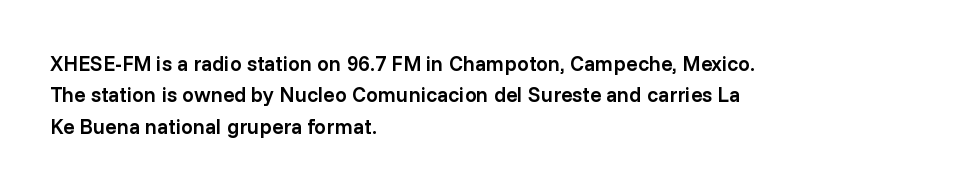
{"italic": "no", "bold": "semi", "underline": "no", "align": "left", "line_spacing": "normal", "line_spacing_ratio": 1.49, "letter_spacing": "normal", "letter_spacing_em": 0.0, "glyph_px": 21}
